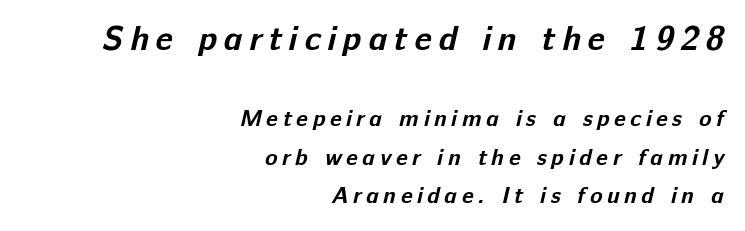
{"serif": "no", "bold": "yes", "weight": "bold", "width": "normal", "stroke_contrast": "low", "x_height": "medium", "monospaced": "no", "underline": "no", "align": "right", "line_spacing": "normal", "line_spacing_ratio": 1.69, "letter_spacing": "wide", "letter_spacing_em": 0.2, "larger_block": "first", "size_ratio": 1.48, "glyph_px": 34}
